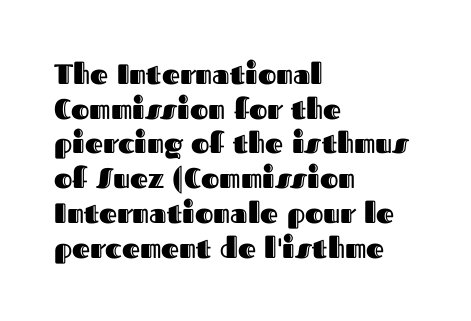
The image shows 28 px text type, upright; set left-aligned, line spacing 1.24x, normal letter spacing, not underlined; a medium x-height.
